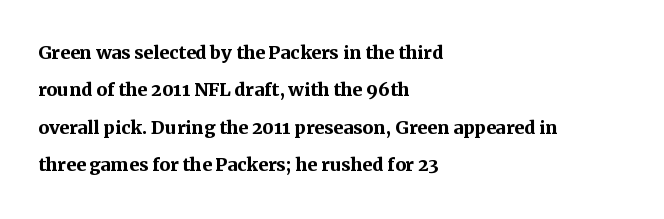
Q: Is the text bold? A: Yes.
Q: Is the text italic (slanted)? A: No, it is upright.
Q: Is the text underlined? A: No.
Q: How is the paragraph aligned? A: Left-aligned.
Q: Is the spacing between letters normal or unusually wide? A: Normal.
Q: Is the spacing between lines tight, normal or loose? A: Normal.
